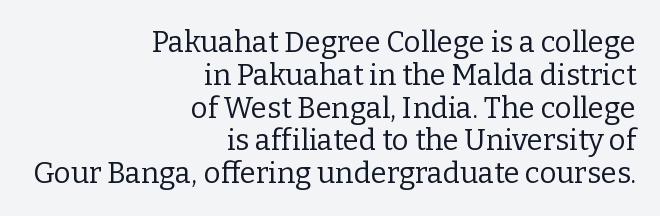
{"serif": "yes", "italic": "no", "bold": "no", "weight": "regular", "width": "normal", "stroke_contrast": "low", "x_height": "medium", "monospaced": "no", "underline": "no", "align": "right", "line_spacing": "tight", "line_spacing_ratio": 1.13, "letter_spacing": "normal", "letter_spacing_em": 0.0, "glyph_px": 29}
